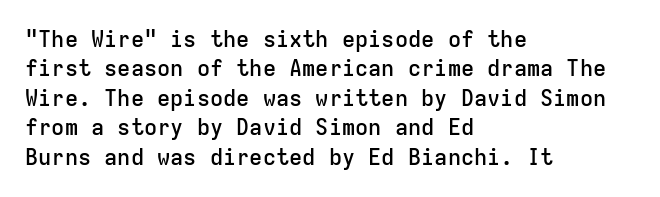
The image shows 22 px text type, upright; set left-aligned, normal line spacing (1.34x), normal letter spacing, not underlined.
